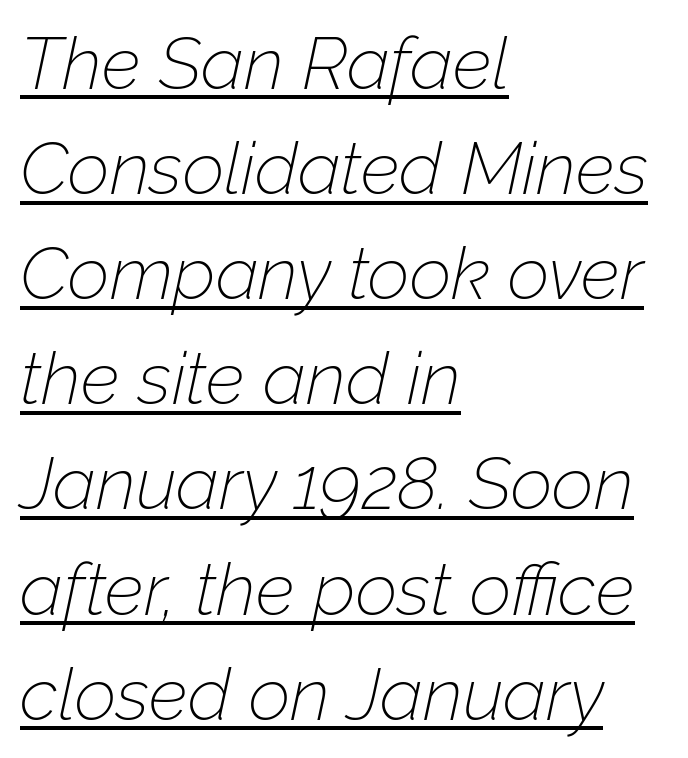
Q: Is the text bold? A: No.
Q: Is the text italic (slanted)? A: Yes, it leans right by about 12 degrees.
Q: Is the text underlined? A: Yes.
Q: How is the paragraph aligned? A: Left-aligned.
Q: Is the spacing between letters normal or unusually wide? A: Normal.
Q: Is the spacing between lines tight, normal or loose? A: Normal.
Q: Width (condensed, normal, or wide)? A: Normal.
Q: Stroke contrast? A: Low.
Q: x-height? A: Medium.
Q: Monospaced? A: No.
